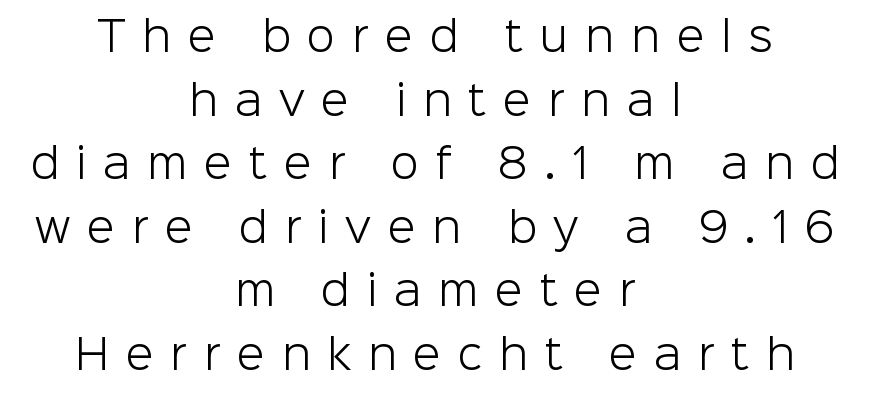
The image shows 41 px light sans-serif type, upright; set centered, normal line spacing (1.55x), unusually wide letter spacing (+0.41 em), not underlined; low stroke contrast and a medium x-height.
